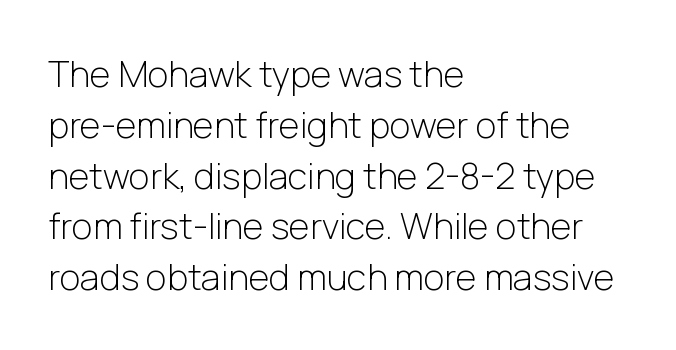
Descenders hang freely into open space. Horizontal alignment here is leftward, the default for most running prose. Ink coverage per letter is moderate at most. The letters stand upright; this is a roman face. Is there much room between lines? A standard amount, neither cramped nor airy. Characters follow at the spacing the type designer built in.
